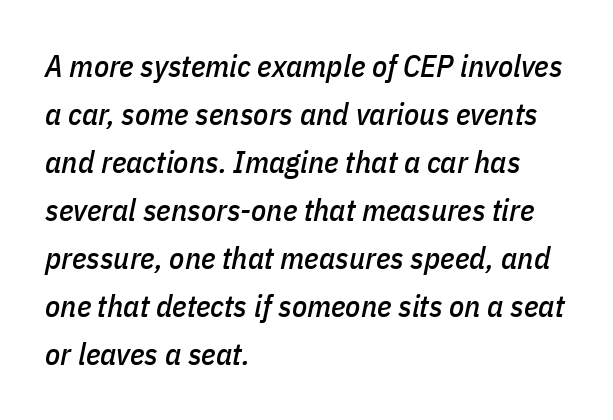
The image shows 31 px condensed type, italic (leaning right); set left-aligned, normal line spacing (1.55x), normal letter spacing, not underlined; low stroke contrast and a medium x-height.
